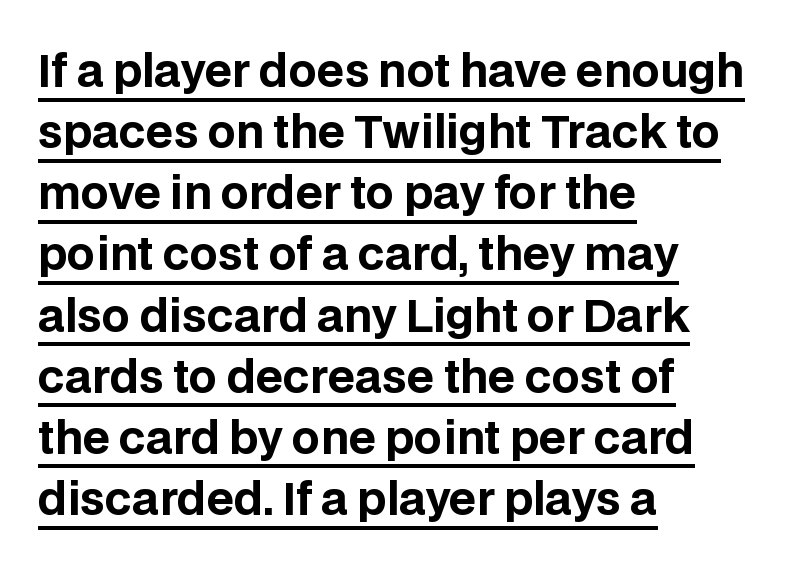
The paragraph has a hard left edge and a soft right edge. These lines were composed using upright roman letters. Is this a sans? Yes — the strokes have no serifs. The face used here is rendered with its standard letterfit.
